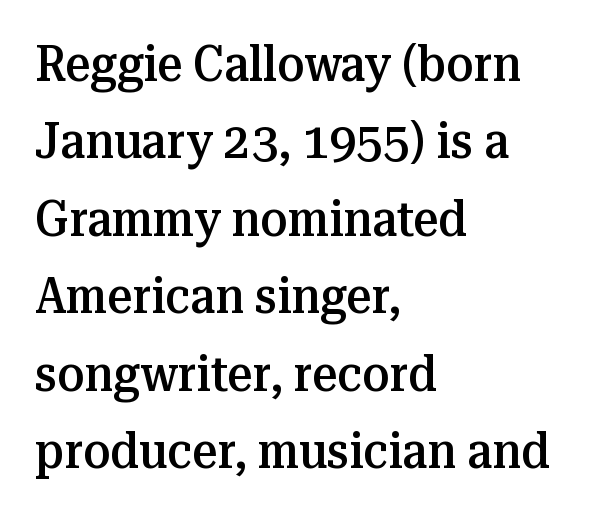
{"serif": "yes", "italic": "no", "bold": "semi", "weight": "semibold", "width": "normal", "stroke_contrast": "medium", "x_height": "medium", "monospaced": "no", "underline": "no", "align": "left", "line_spacing": "normal", "line_spacing_ratio": 1.58, "letter_spacing": "normal", "letter_spacing_em": 0.0, "glyph_px": 49}
